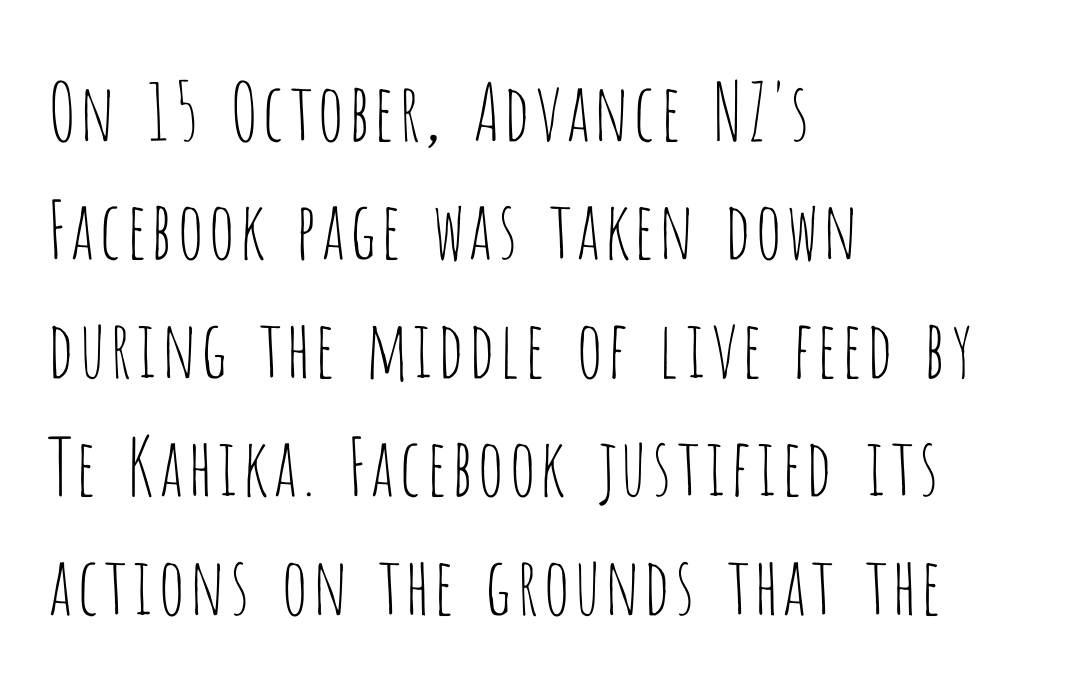
Q: Is the text bold? A: No.
Q: Is the text italic (slanted)? A: No, it is upright.
Q: Is the typeface a serif or a sans-serif typeface? A: Sans-serif.
Q: Is the text underlined? A: No.
Q: How is the paragraph aligned? A: Left-aligned.
Q: Is the spacing between letters normal or unusually wide? A: Normal.
Q: Is the spacing between lines tight, normal or loose? A: Normal.
Q: Width (condensed, normal, or wide)? A: Condensed.
Q: Stroke contrast? A: Low.
Q: x-height? A: Large.
Q: Monospaced? A: No.
